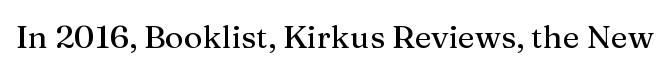
{"serif": "yes", "italic": "no", "width": "normal", "stroke_contrast": "medium", "x_height": "medium", "monospaced": "no", "underline": "no", "letter_spacing": "normal", "letter_spacing_em": 0.0, "glyph_px": 32}
